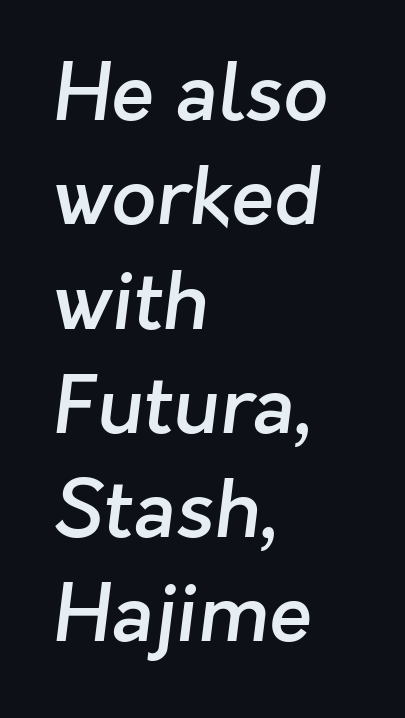
The image shows 79 px semibold sans-serif type; set left-aligned, normal line spacing (1.32x), normal letter spacing, not underlined; low stroke contrast and a medium x-height.
